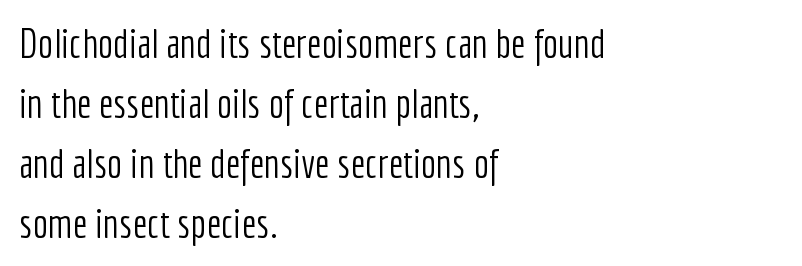
Q: Is the text bold? A: No.
Q: Is the text italic (slanted)? A: No, it is upright.
Q: Is the typeface a serif or a sans-serif typeface? A: Sans-serif.
Q: Is the text underlined? A: No.
Q: How is the paragraph aligned? A: Left-aligned.
Q: Is the spacing between letters normal or unusually wide? A: Normal.
Q: Is the spacing between lines tight, normal or loose? A: Normal.
Q: Width (condensed, normal, or wide)? A: Condensed.
Q: Stroke contrast? A: Low.
Q: x-height? A: Medium.
Q: Monospaced? A: No.
